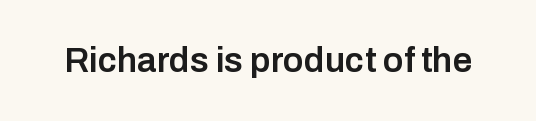
Here the designer chose a conventional face with non-uniform glyph widths. Standard letterfit; no display-style spreading of the glyphs. This is sans-serif lettering, the kind often seen on screens and signage. Moderately thickened strokes mark this as semibold type.
